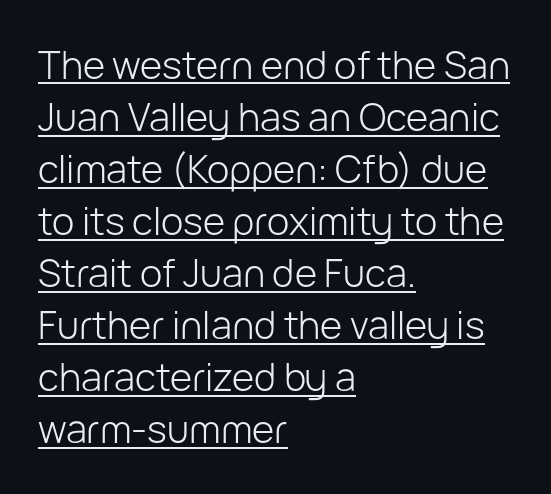
The passage shown has conventional tracking throughout. Character widths vary here, with narrow letters taking less room than wide ones. Stems and bowls with no extra thickness — not bold. Serif or sans? Sans — the stroke terminals are bare.
